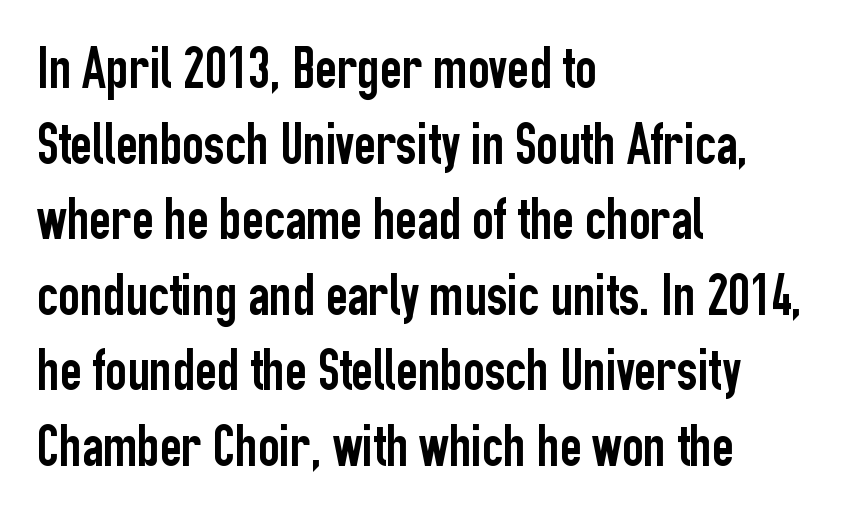
The image shows 59 px condensed sans-serif type, upright; set left-aligned, normal line spacing (1.28x), normal letter spacing, not underlined; low stroke contrast and a medium x-height.
